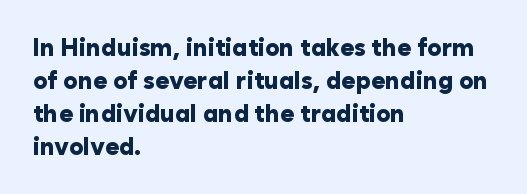
The tracking reads as untouched default to a designer's eye. Check the space under the baseline: it is left empty. The letters stand straight up with perfectly vertical stems. Each line starts at the same left margin while the right side varies. Weight check: bold — yes, fully. These lines sit exactly where default settings would place them.
